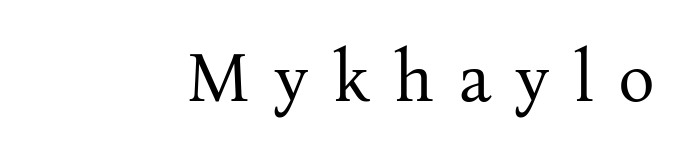
No heavy texture on the line: the type isn't bold. Bare-footed words on every line. Quick note: not italic, upright. Loose tracking; the words dissolve into strings of separated letters.
